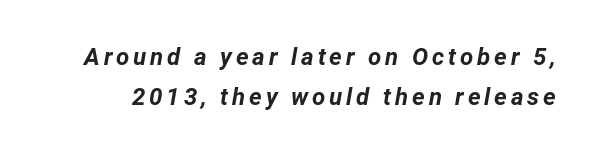
{"italic": "yes", "lean": "right", "slant_degrees": 12, "bold": "yes", "underline": "no", "line_spacing": "normal", "line_spacing_ratio": 1.66, "glyph_px": 24}
